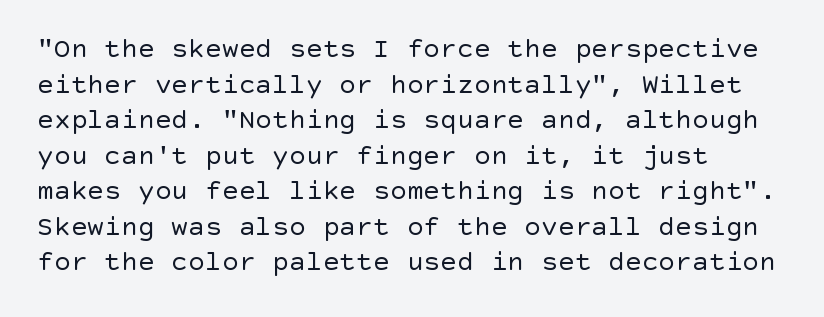
Q: Is the text bold? A: No.
Q: Is the text italic (slanted)? A: No, it is upright.
Q: Is the typeface a serif or a sans-serif typeface? A: Sans-serif.
Q: Is the text underlined? A: No.
Q: How is the paragraph aligned? A: Left-aligned.
Q: Is the spacing between letters normal or unusually wide? A: Normal.
Q: Is the spacing between lines tight, normal or loose? A: Normal.
Q: Width (condensed, normal, or wide)? A: Normal.
Q: x-height? A: Large.
